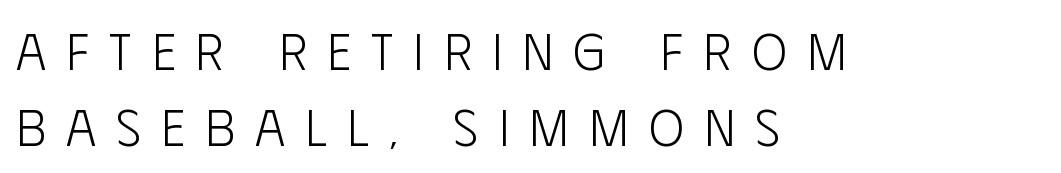
The image shows 52 px light, condensed sans-serif type, upright; set left-aligned, normal line spacing (1.46x), unusually wide letter spacing (+0.39 em), not underlined; low stroke contrast and a large x-height.
